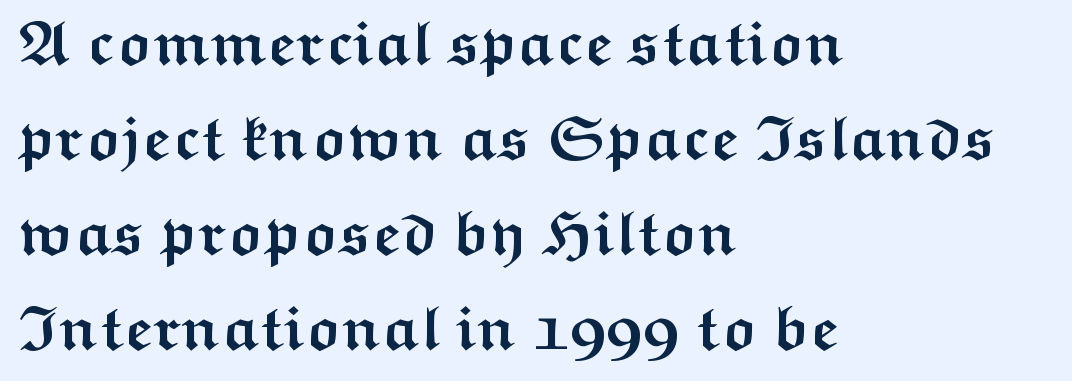
{"serif": "no", "italic": "no", "bold": "yes", "weight": "semibold", "width": "wide", "stroke_contrast": "medium", "x_height": "medium", "monospaced": "no", "underline": "no", "align": "left", "line_spacing": "normal", "line_spacing_ratio": 1.53, "letter_spacing": "normal", "letter_spacing_em": 0.0, "glyph_px": 62}
